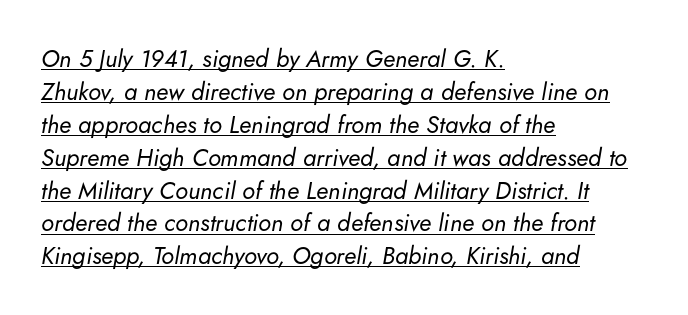
Q: Is the text bold? A: No.
Q: Is the text italic (slanted)? A: Yes, it leans right by about 5 degrees.
Q: Is the text underlined? A: Yes.
Q: How is the paragraph aligned? A: Left-aligned.
Q: Is the spacing between letters normal or unusually wide? A: Normal.
Q: Is the spacing between lines tight, normal or loose? A: Normal.
